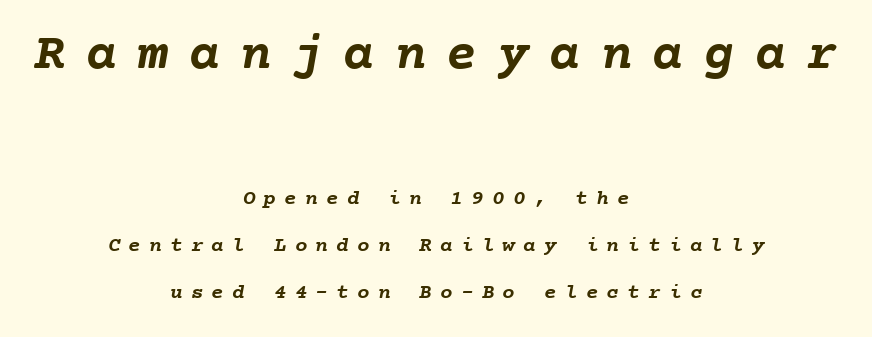
Q: Is the text bold? A: Yes.
Q: Is the text underlined? A: No.
Q: How is the paragraph aligned? A: Centered.
Q: Is the spacing between letters normal or unusually wide? A: Unusually wide.
Q: Is the spacing between lines tight, normal or loose? A: Loose.
Q: Which block of text is set in a larger size, the first (top) or the second (bottom)? A: The first (top) one.
Q: Width (condensed, normal, or wide)? A: Normal.
Q: Stroke contrast? A: Low.
Q: x-height? A: Medium.
Q: Monospaced? A: Yes.
